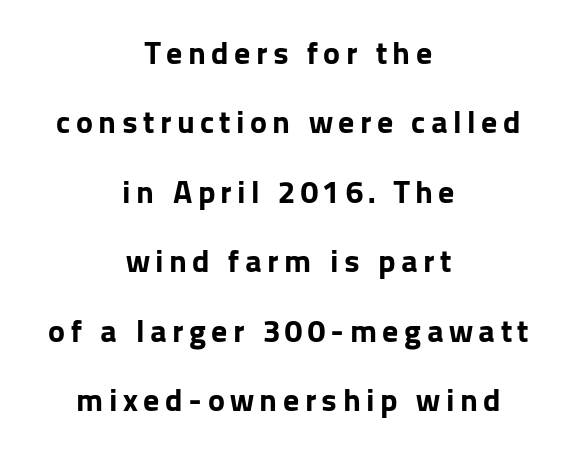
Q: Is the text bold? A: Yes.
Q: Is the text italic (slanted)? A: No, it is upright.
Q: Is the typeface a serif or a sans-serif typeface? A: Sans-serif.
Q: Is the text underlined? A: No.
Q: How is the paragraph aligned? A: Centered.
Q: Is the spacing between lines tight, normal or loose? A: Loose.
Q: Width (condensed, normal, or wide)? A: Normal.
Q: Stroke contrast? A: Low.
Q: x-height? A: Medium.
Q: Monospaced? A: No.
